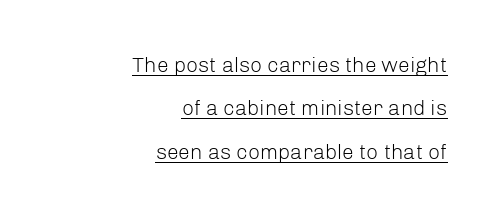
The image shows 21 px text type, upright; set right-aligned, loose line spacing (2.07x), normal letter spacing, underlined.
